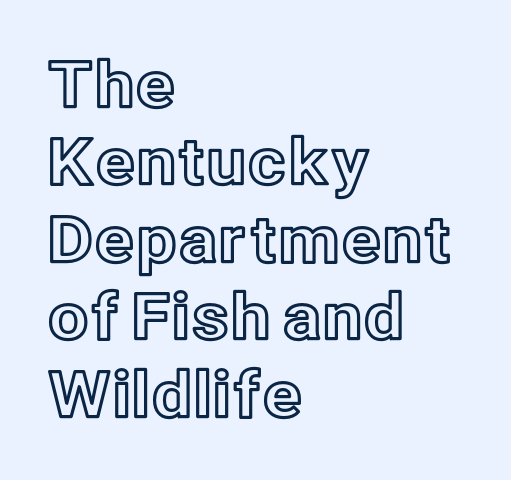
The passage is arranged the way most books set body copy — flush left. The zone under the glyphs is completely vacant. Do the characters align in a grid? No, the font is proportional. Rendered with straight, roman letterforms.
